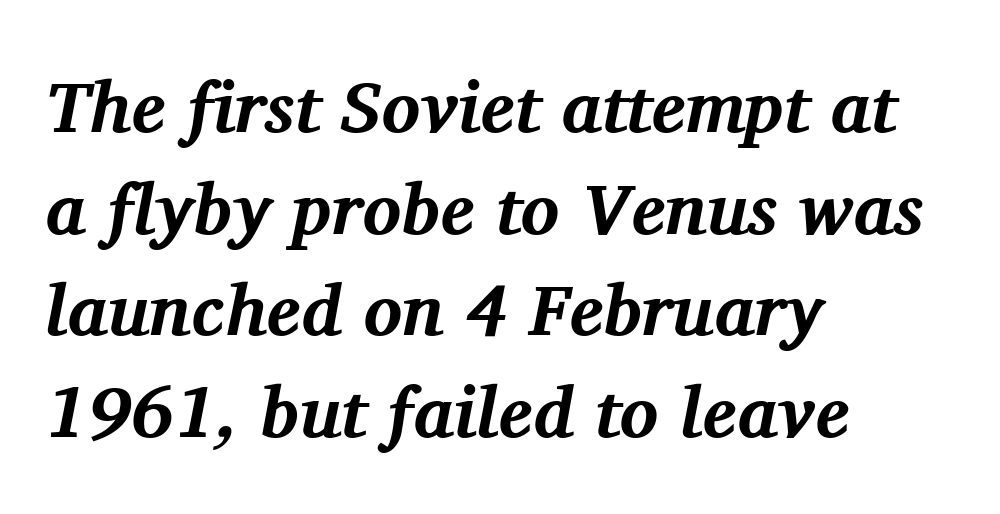
The image shows 72 px bold serif type, italic (leaning right); set left-aligned, normal line spacing (1.41x), normal letter spacing, not underlined; medium stroke contrast and a medium x-height.
